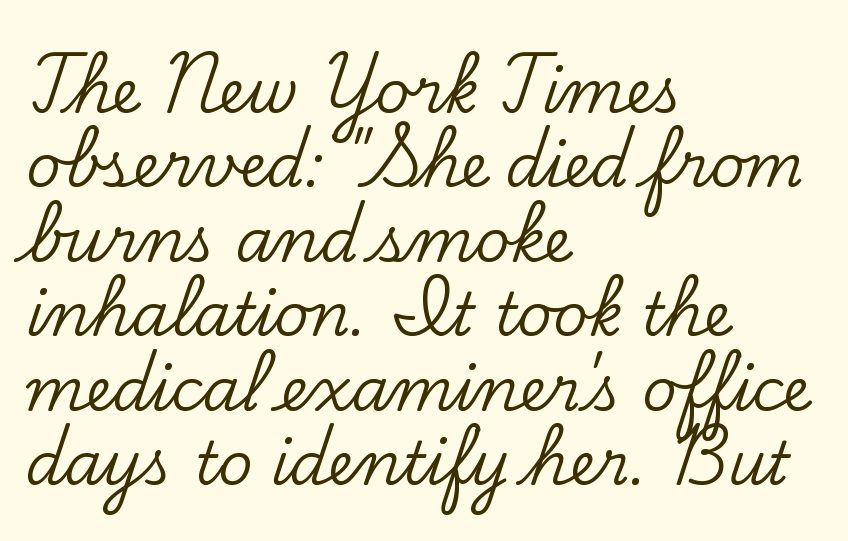
The image shows 60 px serif type; set left-aligned, line spacing 1.24x, normal letter spacing, not underlined; low stroke contrast and a small x-height.
